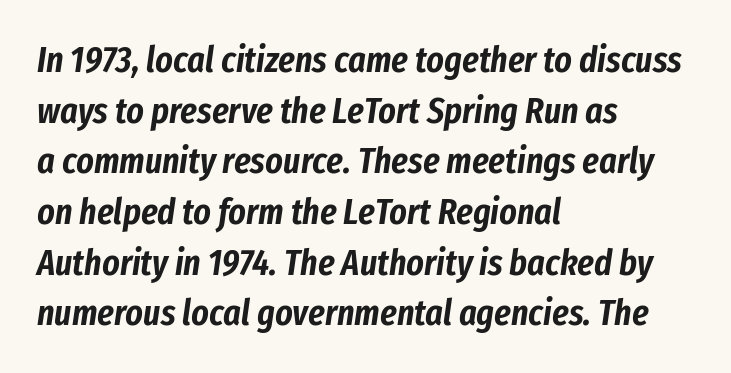
Think of a printed novel: that variable character pitch is what you see here. Would a proofreader flag this as italicized? Yes. Quick note: underline off. Baseline-to-baseline distance is the conventional proportion of letter height. Words appear dense and cohesive because spacing is normal. This sample is left-justified, so line endings fall wherever the words run out.
